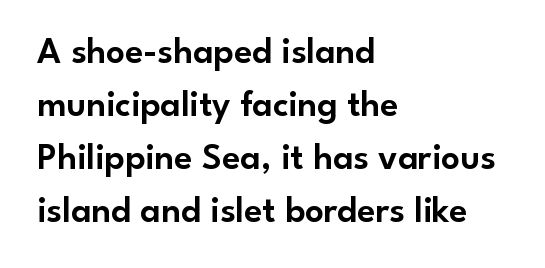
Spacing between characters is what you'd get straight out of the box. No word sits above an underline. Serif or sans? Sans — the stroke terminals are bare. Interline gaps are of average width in this sample. Varying glyph widths throughout — classic text-font behaviour. Caption: multi-line text, flush left, ragged right.
